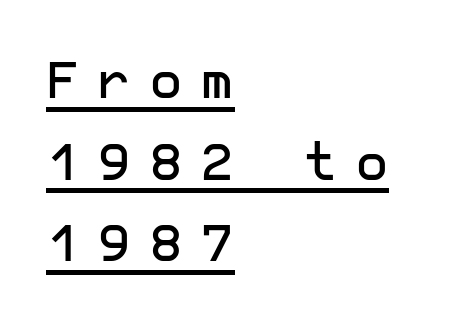
Q: Is the text italic (slanted)? A: No, it is upright.
Q: Is the typeface a serif or a sans-serif typeface? A: Sans-serif.
Q: Is the text underlined? A: Yes.
Q: How is the paragraph aligned? A: Left-aligned.
Q: Is the spacing between letters normal or unusually wide? A: Unusually wide.
Q: Is the spacing between lines tight, normal or loose? A: Normal.
Q: Width (condensed, normal, or wide)? A: Normal.
Q: Stroke contrast? A: Low.
Q: x-height? A: Medium.
